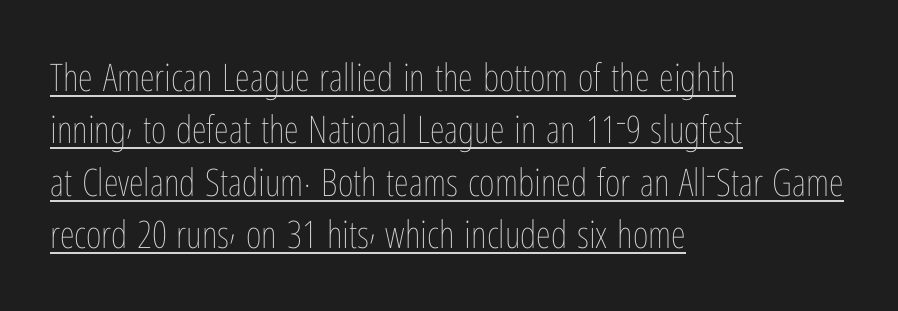
The image shows 38 px thin, condensed type, upright; set left-aligned, normal line spacing (1.38x), normal letter spacing, underlined; low stroke contrast and a medium x-height.
